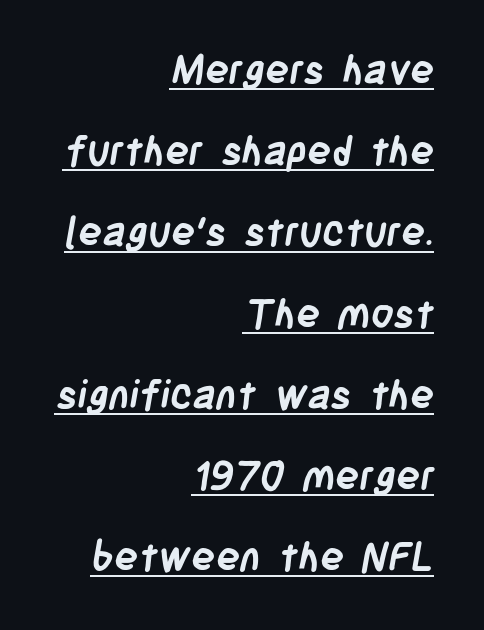
The passage shown is typeset with a sans-serif family. The string is rendered with underlining switched on. The tracking reads as untouched default to a designer's eye. The sample has been set heavy, in full bold.
